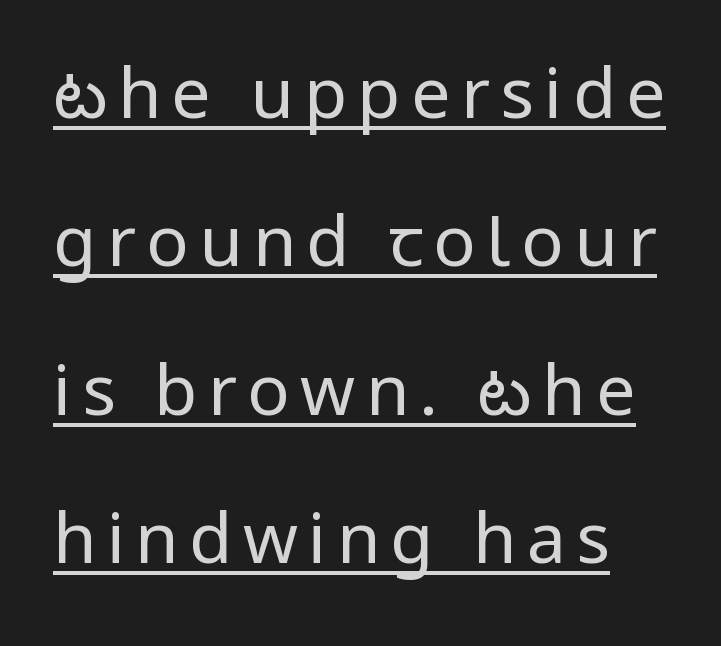
Posture: upright roman. Varying glyph widths throughout — classic text-font behaviour. The designer dialed line spacing up above the default. A typographer would call this underscored text. These lines are composed in type without serifs. Stroke mass is kept to a normal reading level or below.
